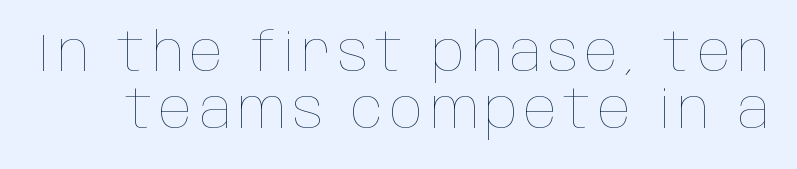
{"italic": "no", "bold": "no", "weight": "thin", "width": "condensed", "stroke_contrast": "low", "x_height": "large", "monospaced": "no", "underline": "no", "line_spacing": "tight", "line_spacing_ratio": 1.05, "glyph_px": 54}
